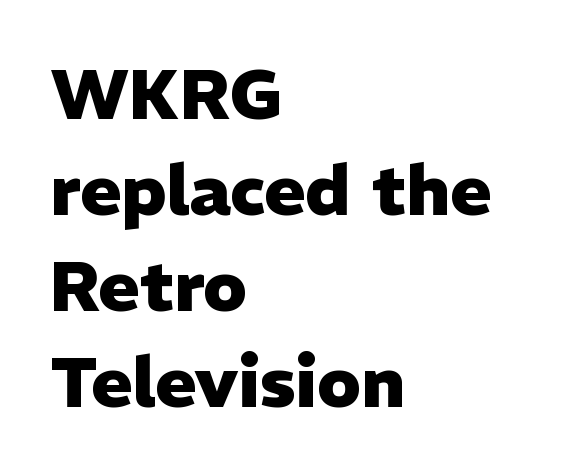
The image shows 70 px heavy sans-serif type, upright; set left-aligned, normal line spacing (1.37x), normal letter spacing, not underlined; low stroke contrast and a medium x-height.
